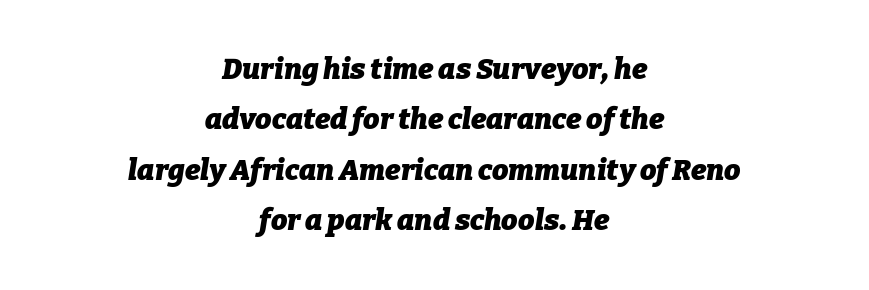
Q: Is the text bold? A: Yes.
Q: Is the text italic (slanted)? A: Yes, it leans right by about 9 degrees.
Q: Is the text underlined? A: No.
Q: How is the paragraph aligned? A: Centered.
Q: Is the spacing between letters normal or unusually wide? A: Normal.
Q: Width (condensed, normal, or wide)? A: Normal.
Q: Stroke contrast? A: Low.
Q: x-height? A: Medium.
Q: Monospaced? A: No.
